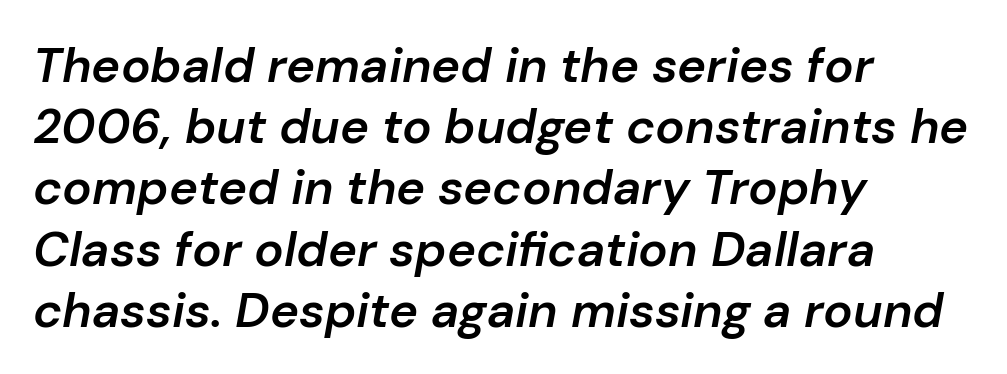
The image shows 49 px semibold type, italic (leaning right); set left-aligned, normal line spacing (1.25x), normal letter spacing, not underlined; low stroke contrast and a medium x-height.
